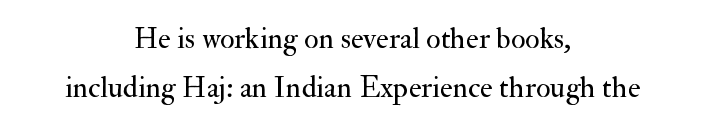
Q: Is the text bold? A: No.
Q: Is the text italic (slanted)? A: No, it is upright.
Q: Is the typeface a serif or a sans-serif typeface? A: Serif.
Q: Is the text underlined? A: No.
Q: How is the paragraph aligned? A: Centered.
Q: Is the spacing between letters normal or unusually wide? A: Normal.
Q: Is the spacing between lines tight, normal or loose? A: Normal.
Q: Width (condensed, normal, or wide)? A: Normal.
Q: Stroke contrast? A: Medium.
Q: x-height? A: Small.
Q: Monospaced? A: No.
